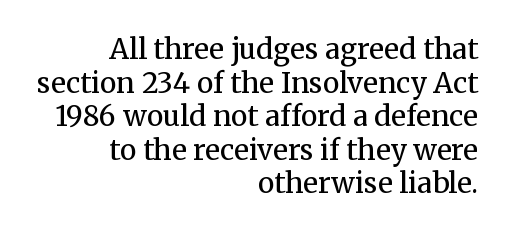
Q: Is the text bold? A: No.
Q: Is the text italic (slanted)? A: No, it is upright.
Q: Is the typeface a serif or a sans-serif typeface? A: Serif.
Q: Is the text underlined? A: No.
Q: How is the paragraph aligned? A: Right-aligned.
Q: Is the spacing between letters normal or unusually wide? A: Normal.
Q: Width (condensed, normal, or wide)? A: Normal.
Q: Stroke contrast? A: Medium.
Q: x-height? A: Medium.
Q: Monospaced? A: No.
